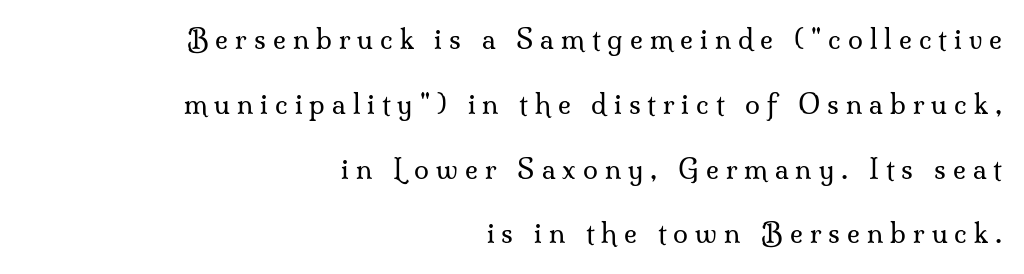
The image shows 27 px text type, upright; set right-aligned, loose line spacing (2.4x), unusually wide letter spacing (+0.26 em), not underlined.
